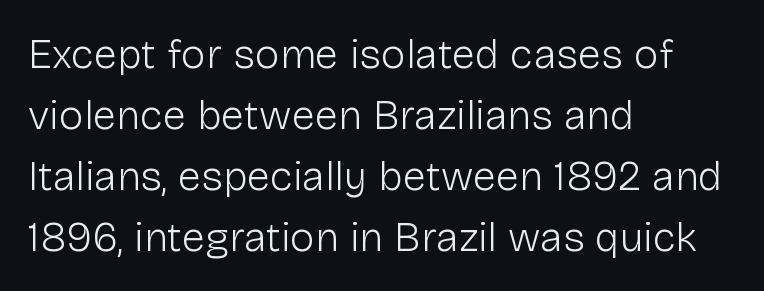
{"serif": "no", "italic": "no", "bold": "no", "weight": "light", "width": "normal", "stroke_contrast": "low", "x_height": "medium", "monospaced": "no", "underline": "no", "align": "left", "line_spacing": "normal", "line_spacing_ratio": 1.45, "letter_spacing": "normal", "letter_spacing_em": 0.0, "glyph_px": 42}
